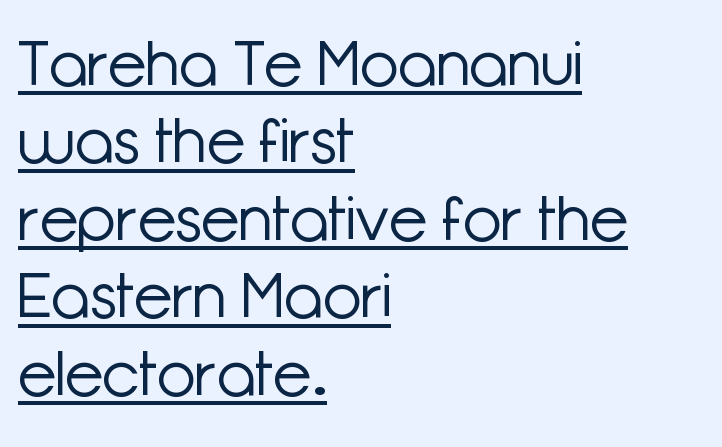
Quick note: underline on. There is no visible air inserted between adjacent glyphs. The weight would be labelled regular, book, light, or lighter still. Notice how the passage keeps a crisp vertical edge on the left only.
